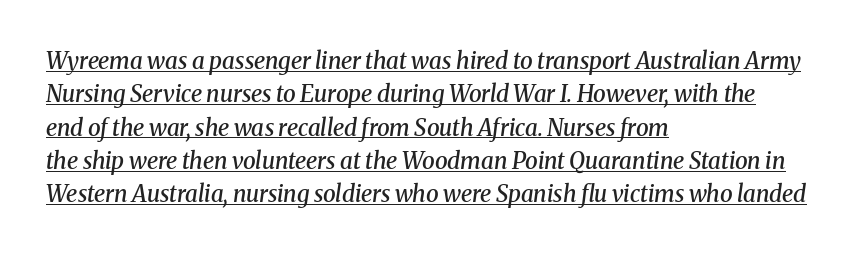
The lines sit at an ordinary, default distance from one another. Looks like someone drew a line under every word here. Is the letter spacing exaggerated? No — it looks like the ordinary default. Each glyph is drawn with semibold strokes, heavier than normal yet not fully bold. The typography opts for an oblique posture over an upright one.
